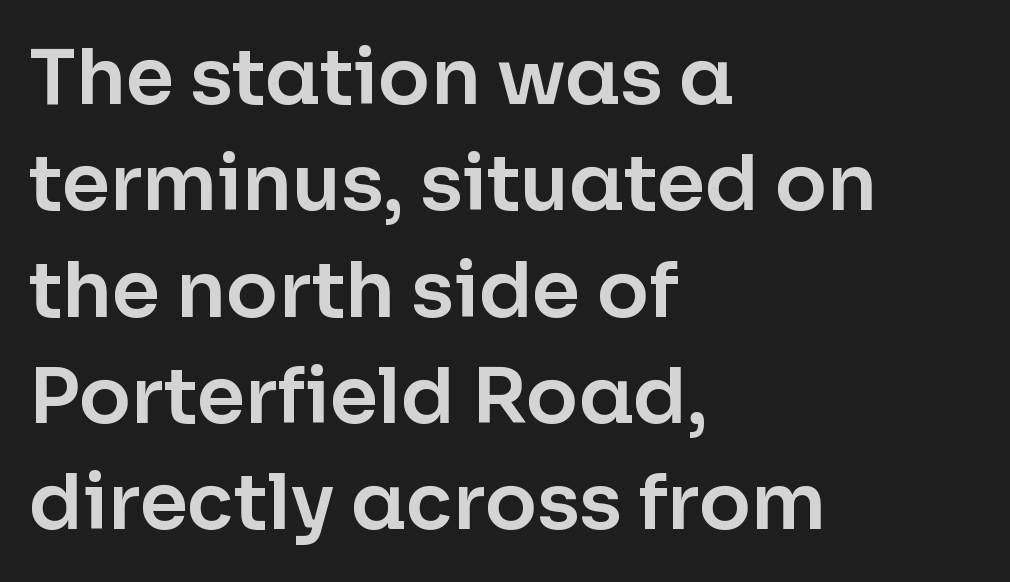
{"serif": "no", "italic": "no", "width": "normal", "stroke_contrast": "low", "x_height": "medium", "monospaced": "no", "underline": "no", "align": "left", "line_spacing": "normal", "line_spacing_ratio": 1.38, "letter_spacing": "normal", "letter_spacing_em": 0.0, "glyph_px": 77}
